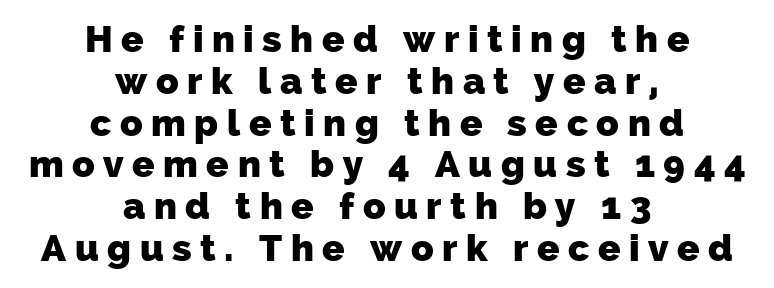
{"serif": "no", "bold": "yes", "weight": "heavy", "width": "normal", "stroke_contrast": "low", "x_height": "medium", "monospaced": "no", "underline": "no", "align": "center", "line_spacing": "tight", "line_spacing_ratio": 1.13, "letter_spacing": "wide", "letter_spacing_em": 0.23, "glyph_px": 37}
